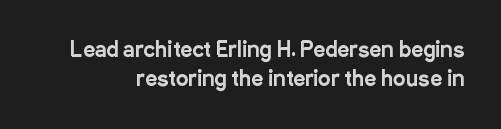
{"italic": "no", "underline": "no", "line_spacing": "normal", "line_spacing_ratio": 1.39, "letter_spacing": "normal", "letter_spacing_em": 0.0, "glyph_px": 21}
